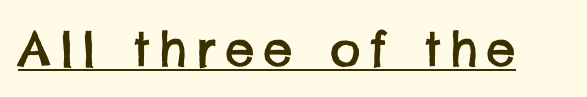
Q: Is the typeface a serif or a sans-serif typeface? A: Sans-serif.
Q: Is the text underlined? A: Yes.
Q: Width (condensed, normal, or wide)? A: Normal.
Q: Stroke contrast? A: Low.
Q: x-height? A: Large.
Q: Monospaced? A: No.
